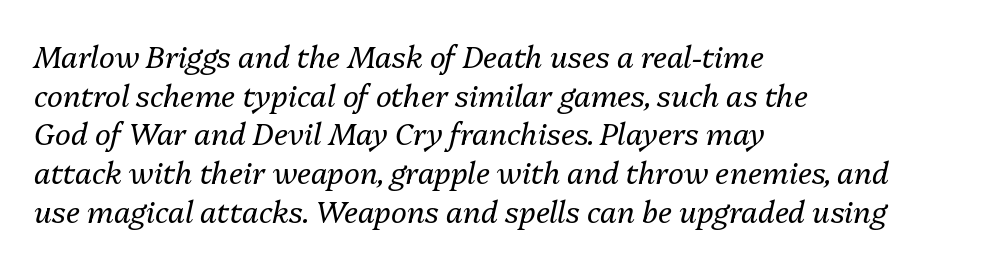
Decoration check: the copy has no underline. Is this a fixed-width face? No — the glyphs have proportional, varying widths. The text block is weighted toward the left margin, trailing off unevenly rightward. The cut favours lightness, reaching ordinary text weight at its darkest. Here the glyphs are tracked normally, forming tight word shapes.
